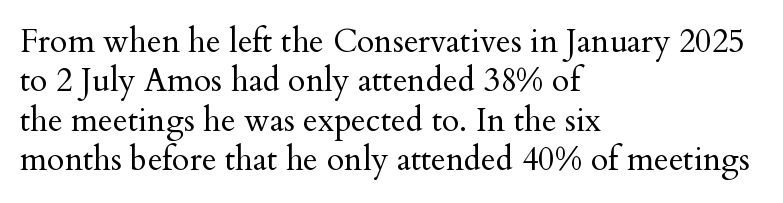
Quick note: not italic, upright. The font sits on the lighter half of the weight spectrum, regular included. The face used here is seriffed, in the tradition of book romans. Each row of text sits above clean, open space. The face used here is rendered with its standard letterfit. Is this a fixed-width face? No — the glyphs have proportional, varying widths.
